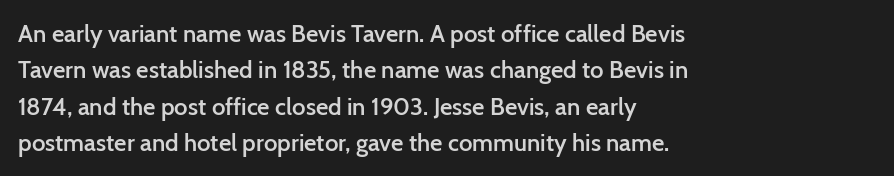
The image shows 24 px text type, upright; set left-aligned, normal line spacing (1.52x), normal letter spacing, not underlined.
